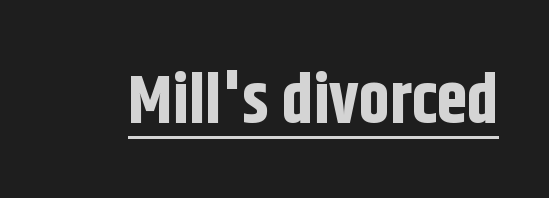
Does the lettering tilt? It doesn't — this is upright. Tracking here is standard; glyphs follow each other at the usual distance. Unlike a traditional serif, this face leaves its strokes unadorned. Heavy-handed strokes throughout: this text is bold.
